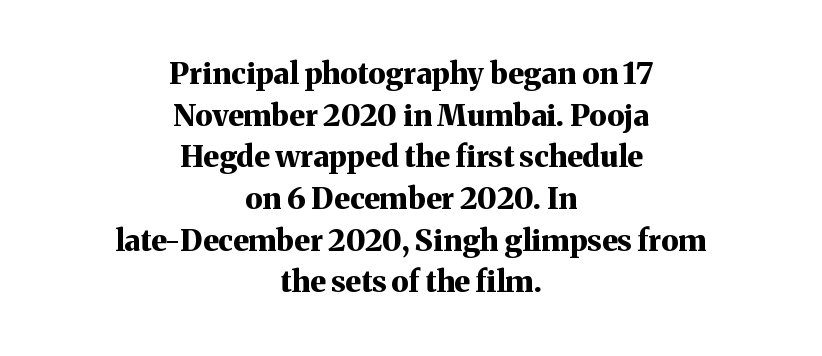
The image shows 30 px bold serif type, upright; set centered, normal line spacing (1.39x), normal letter spacing, not underlined; medium stroke contrast and a medium x-height.
